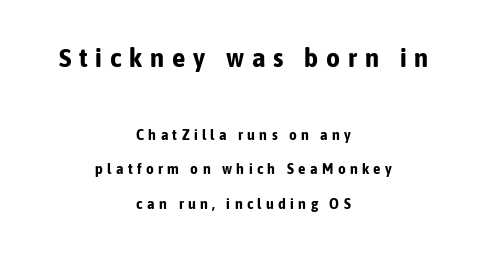
{"italic": "no", "bold": "yes", "underline": "no", "align": "center", "line_spacing": "loose", "line_spacing_ratio": 2.3, "letter_spacing": "wide", "letter_spacing_em": 0.29, "larger_block": "first", "size_ratio": 1.8, "glyph_px": 27}
